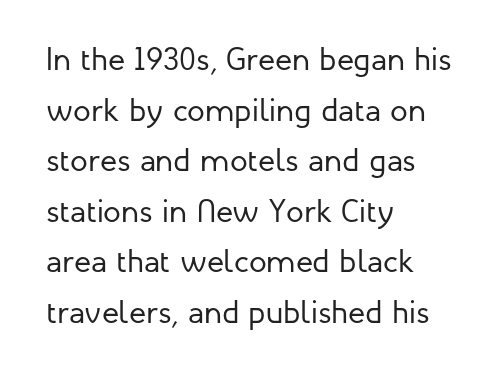
This sample has the flowing, uneven cadence of proportional lettering. Compared with typical paragraphs, the rows here are spaced about the same. A typesetter would call this zero additional tracking. No extra ink here — the face is not bold.
